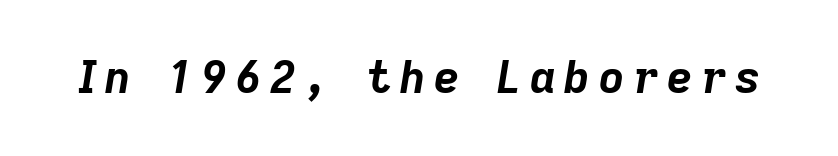
{"italic": "yes", "lean": "right", "slant_degrees": 9, "bold": "yes", "weight": "bold", "width": "normal", "stroke_contrast": "low", "x_height": "medium", "monospaced": "no", "underline": "no", "letter_spacing": "wide", "letter_spacing_em": 0.2, "glyph_px": 44}
